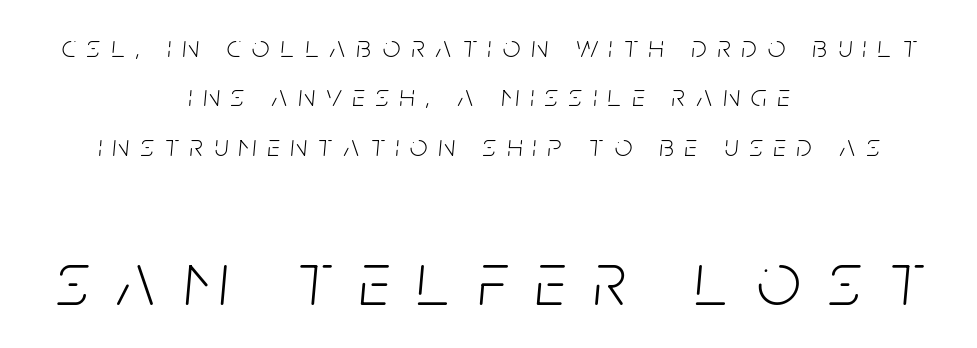
Q: Is the text bold? A: No.
Q: Is the text italic (slanted)? A: Yes, it leans right by about 5 degrees.
Q: Is the text underlined? A: No.
Q: How is the paragraph aligned? A: Centered.
Q: Is the spacing between letters normal or unusually wide? A: Unusually wide.
Q: Is the spacing between lines tight, normal or loose? A: Normal.
Q: Which block of text is set in a larger size, the first (top) or the second (bottom)? A: The second (bottom) one.
Q: Width (condensed, normal, or wide)? A: Condensed.
Q: Stroke contrast? A: Low.
Q: x-height? A: Large.
Q: Monospaced? A: No.
